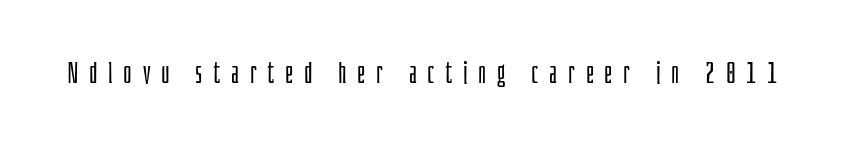
Q: Is the text bold? A: No.
Q: Is the text italic (slanted)? A: No, it is upright.
Q: Is the typeface a serif or a sans-serif typeface? A: Sans-serif.
Q: Is the text underlined? A: No.
Q: Is the spacing between letters normal or unusually wide? A: Unusually wide.
Q: Width (condensed, normal, or wide)? A: Condensed.
Q: Stroke contrast? A: Low.
Q: x-height? A: Large.
Q: Monospaced? A: No.
